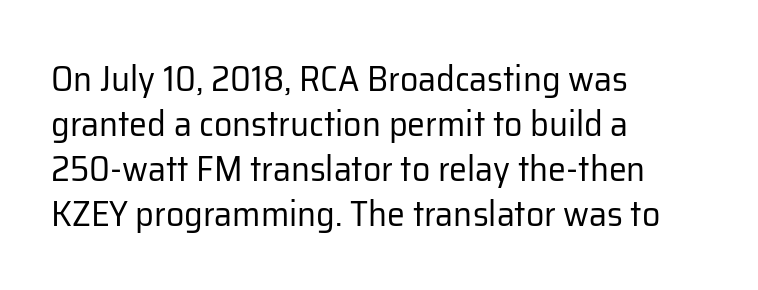
{"serif": "no", "italic": "no", "bold": "no", "weight": "regular", "width": "normal", "stroke_contrast": "low", "x_height": "medium", "monospaced": "no", "underline": "no", "align": "left", "line_spacing": "normal", "line_spacing_ratio": 1.25, "letter_spacing": "normal", "letter_spacing_em": 0.0, "glyph_px": 36}
